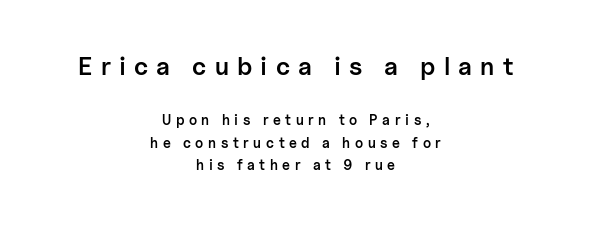
{"italic": "no", "bold": "semi", "underline": "no", "align": "center", "line_spacing": "normal", "line_spacing_ratio": 1.63, "letter_spacing": "wide", "letter_spacing_em": 0.33, "larger_block": "first", "size_ratio": 1.79, "glyph_px": 25}
